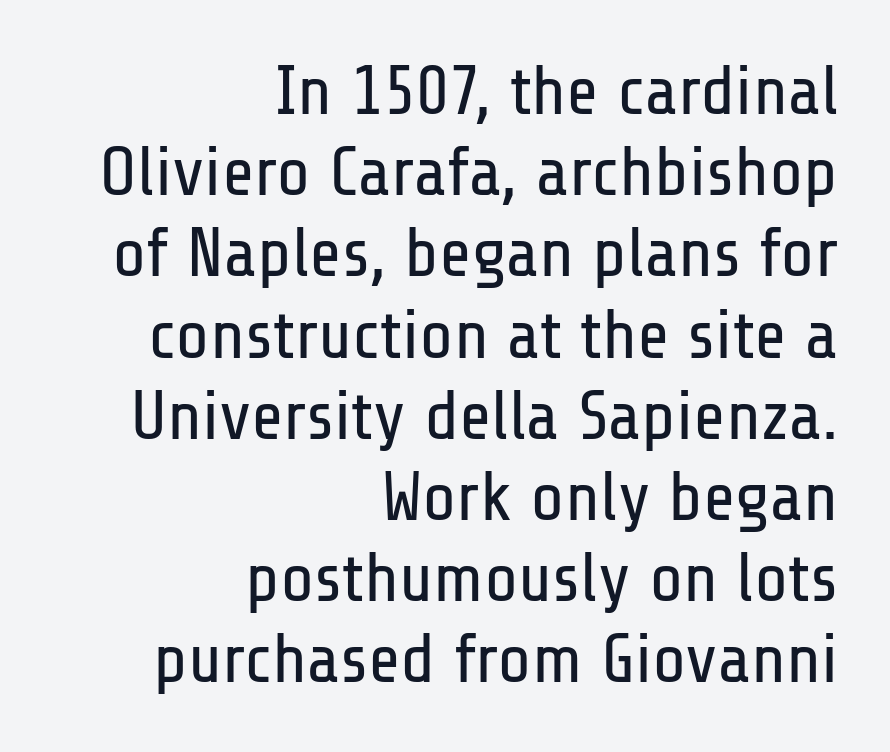
Anything drawn beneath the words? Only blank space. The passage shown is not bold in any degree. The axis of the letterforms is exactly vertical. Classification — sans serif. Each letter keeps its own natural width here, so spacing adapts to shape.
